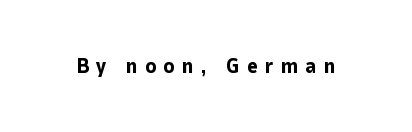
{"italic": "no", "bold": "yes", "underline": "no", "letter_spacing": "wide", "letter_spacing_em": 0.33, "glyph_px": 21}
